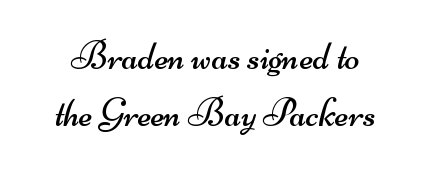
{"serif": "no", "bold": "no", "weight": "regular", "width": "wide", "stroke_contrast": "medium", "x_height": "small", "monospaced": "no", "underline": "no", "line_spacing": "normal", "line_spacing_ratio": 1.47, "letter_spacing": "normal", "letter_spacing_em": 0.0, "glyph_px": 39}
